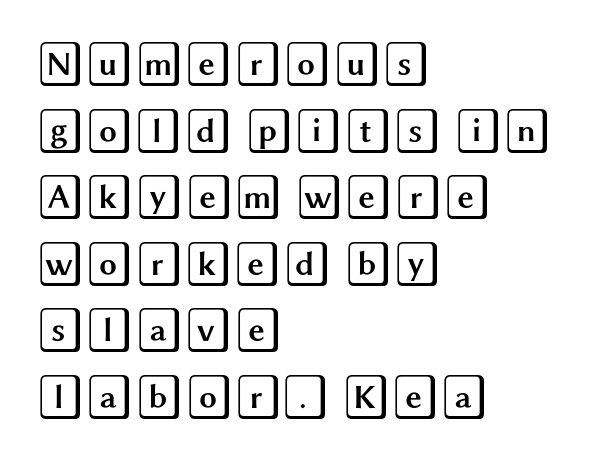
The horizontal fit of the characters is conventional and even. The specimen reads as upright at a glance. Horizontal alignment here is leftward, the default for most running prose. This rendering features lettering with no underline. Regular leading.
